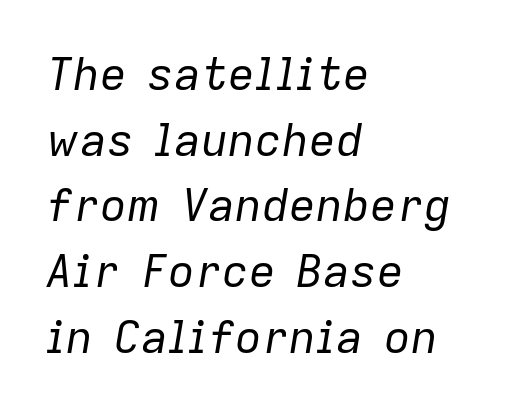
Q: Is the text bold? A: No.
Q: Is the text italic (slanted)? A: Yes, it leans right by about 9 degrees.
Q: Is the text underlined? A: No.
Q: How is the paragraph aligned? A: Left-aligned.
Q: Is the spacing between letters normal or unusually wide? A: Normal.
Q: Is the spacing between lines tight, normal or loose? A: Normal.
Q: Width (condensed, normal, or wide)? A: Normal.
Q: Stroke contrast? A: Low.
Q: x-height? A: Medium.
Q: Monospaced? A: No.
